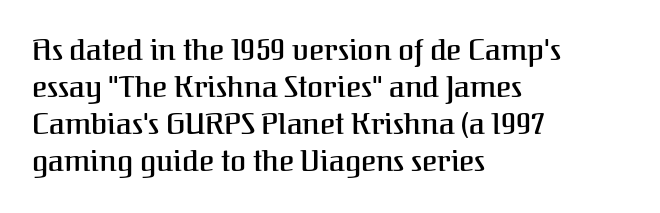
{"serif": "yes", "italic": "no", "width": "normal", "stroke_contrast": "medium", "x_height": "medium", "monospaced": "no", "underline": "no", "align": "left", "line_spacing": "normal", "line_spacing_ratio": 1.28, "letter_spacing": "normal", "letter_spacing_em": 0.0, "glyph_px": 29}
